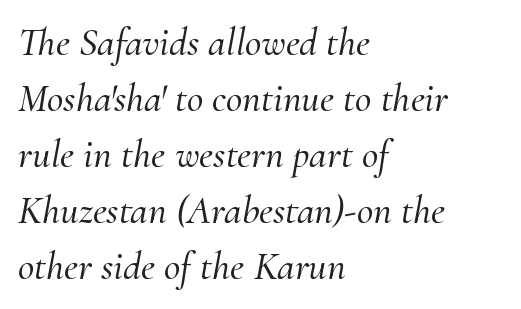
The line texture is even and compact thanks to regular tracking. The strip under each line holds only bare page. Every row of glyphs begins at an identical x-position on the left. If you drew a line through each stem, it would be angled. Does the leading feel generous? No, just average. In terms of letterform style, serifs are clearly present.
